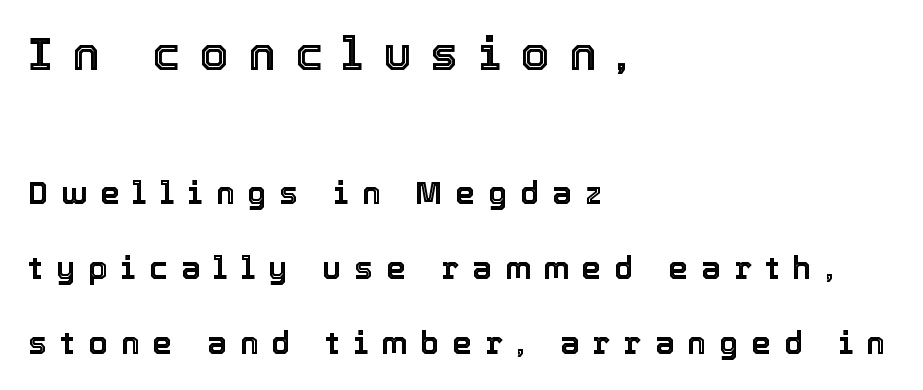
Q: Is the text italic (slanted)? A: No, it is upright.
Q: Is the text underlined? A: No.
Q: How is the paragraph aligned? A: Left-aligned.
Q: Is the spacing between letters normal or unusually wide? A: Unusually wide.
Q: Is the spacing between lines tight, normal or loose? A: Loose.
Q: Which block of text is set in a larger size, the first (top) or the second (bottom)? A: The first (top) one.
Q: Width (condensed, normal, or wide)? A: Normal.
Q: x-height? A: Medium.
Q: Monospaced? A: No.
